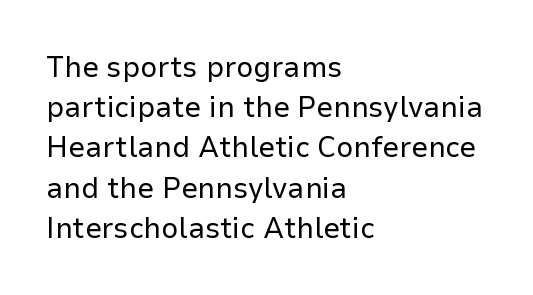
Q: Is the text bold? A: No.
Q: Is the text italic (slanted)? A: No, it is upright.
Q: Is the typeface a serif or a sans-serif typeface? A: Sans-serif.
Q: Is the text underlined? A: No.
Q: How is the paragraph aligned? A: Left-aligned.
Q: Is the spacing between letters normal or unusually wide? A: Normal.
Q: Is the spacing between lines tight, normal or loose? A: Normal.
Q: Width (condensed, normal, or wide)? A: Normal.
Q: Stroke contrast? A: Low.
Q: x-height? A: Medium.
Q: Monospaced? A: No.
